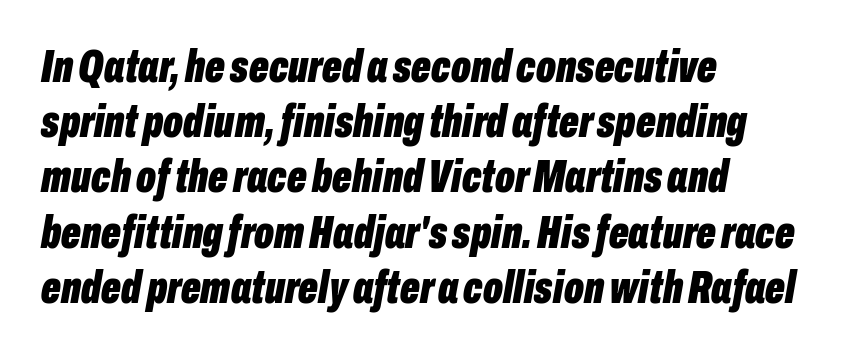
The image shows 46 px bold, condensed type, italic (leaning right); set left-aligned, line spacing 1.2x, normal letter spacing, not underlined; low stroke contrast and a medium x-height.
